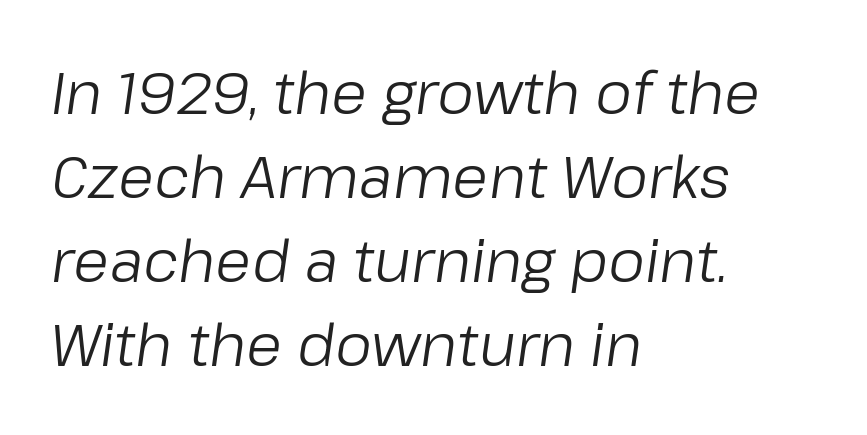
The image shows 58 px regular-weight type, italic (leaning right); set left-aligned, normal line spacing (1.45x), normal letter spacing, not underlined; low stroke contrast and a medium x-height.
